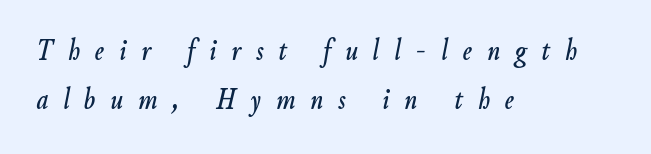
The image shows 32 px condensed type, italic (leaning right); set left-aligned, normal line spacing (1.53x), unusually wide letter spacing (+0.47 em), not underlined; low stroke contrast and a small x-height.
